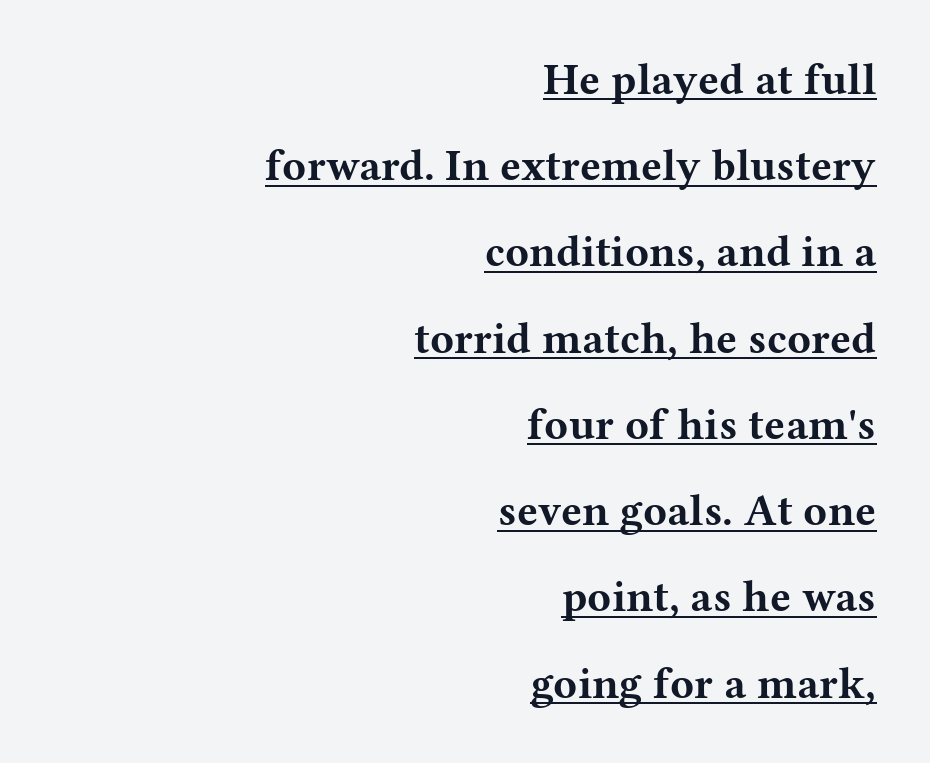
The image shows 44 px bold, wide serif type, upright; set right-aligned, loose line spacing (1.96x), normal letter spacing, underlined; medium stroke contrast and a medium x-height.
